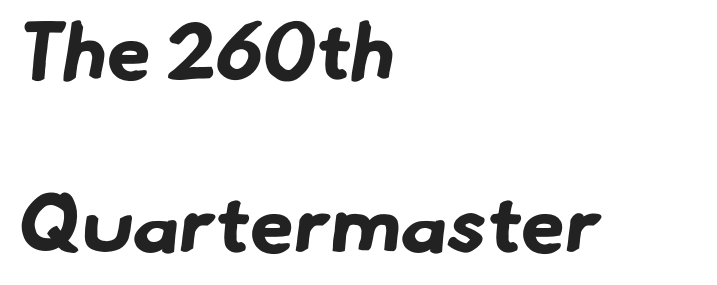
The image shows 80 px bold sans-serif type; set left-aligned, loose line spacing (2.16x), normal letter spacing, not underlined; low stroke contrast and a small x-height.
